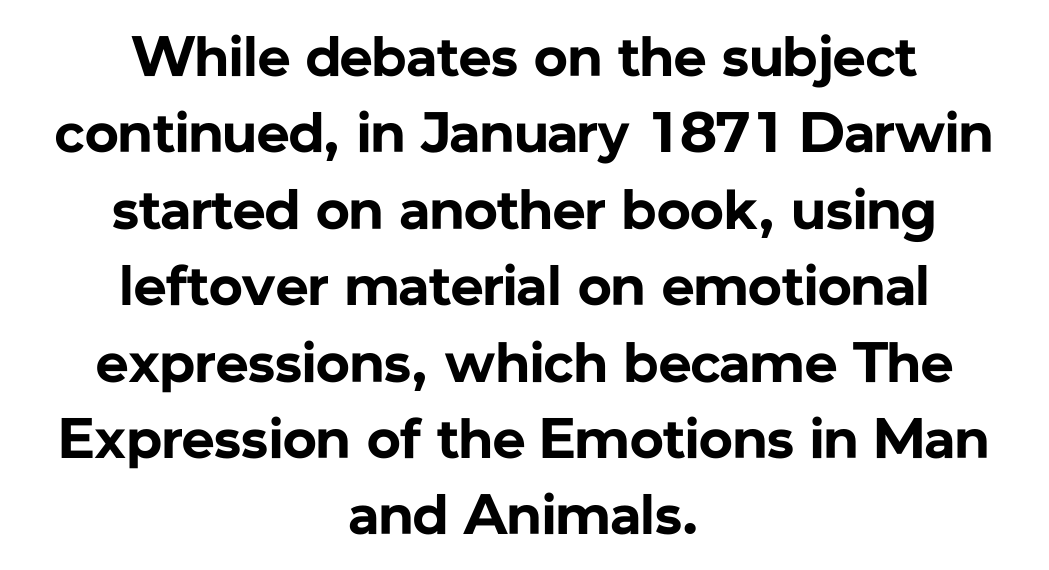
{"serif": "no", "italic": "no", "bold": "yes", "weight": "bold", "width": "normal", "stroke_contrast": "low", "x_height": "medium", "monospaced": "no", "underline": "no", "align": "center", "line_spacing": "normal", "line_spacing_ratio": 1.34, "letter_spacing": "normal", "letter_spacing_em": 0.0, "glyph_px": 57}
